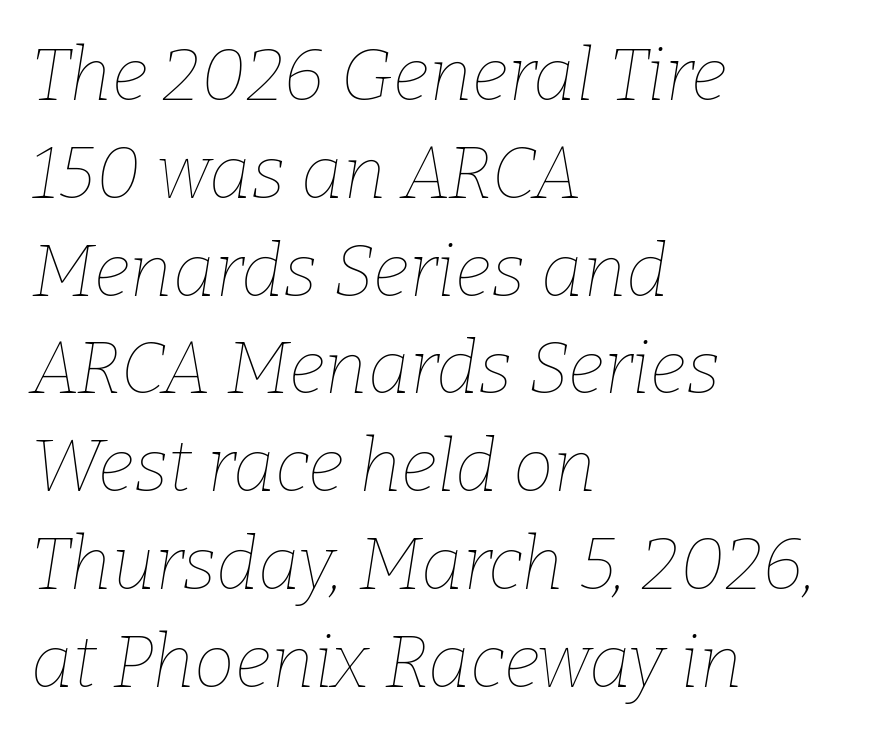
Q: Is the text bold? A: No.
Q: Is the text italic (slanted)? A: Yes, it leans right by about 9 degrees.
Q: Is the text underlined? A: No.
Q: How is the paragraph aligned? A: Left-aligned.
Q: Is the spacing between letters normal or unusually wide? A: Normal.
Q: Is the spacing between lines tight, normal or loose? A: Normal.
Q: Width (condensed, normal, or wide)? A: Normal.
Q: Stroke contrast? A: Low.
Q: x-height? A: Medium.
Q: Monospaced? A: No.
